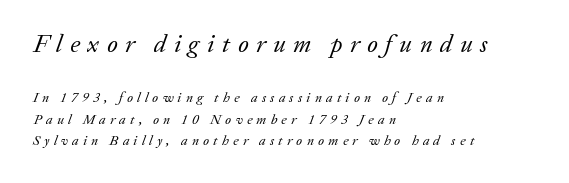
The image shows 25 px text type, italic (leaning right); set left-aligned, normal line spacing (1.53x), unusually wide letter spacing (+0.3 em), not underlined; the first (top) block is 1.79x larger.
